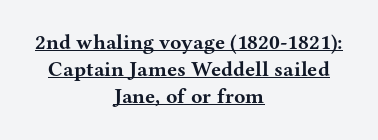
The image shows 21 px bold type, upright; set centered, normal line spacing (1.29x), normal letter spacing, underlined.
